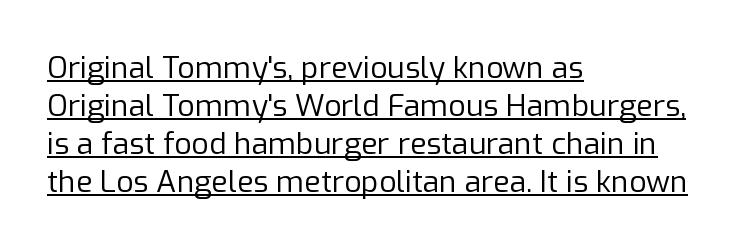
Characters follow at the spacing the type designer built in. Think standard paragraph weight, or any step lighter than that. Students, observe the line beneath the letters — that is underlining. Quick note: not italic, upright. No feet cap the strokes, marking this as sans-serif type. One-word summary of the alignment: left.
